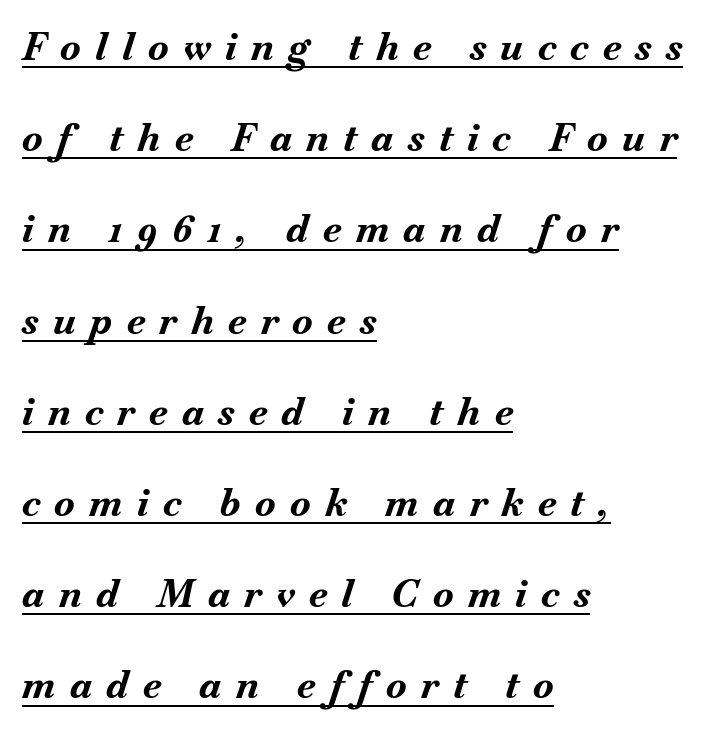
{"italic": "yes", "lean": "right", "slant_degrees": 18, "bold": "yes", "weight": "bold", "width": "normal", "stroke_contrast": "medium", "x_height": "small", "monospaced": "no", "underline": "yes", "align": "left", "line_spacing": "loose", "line_spacing_ratio": 2.4, "letter_spacing": "wide", "letter_spacing_em": 0.38, "glyph_px": 38}
